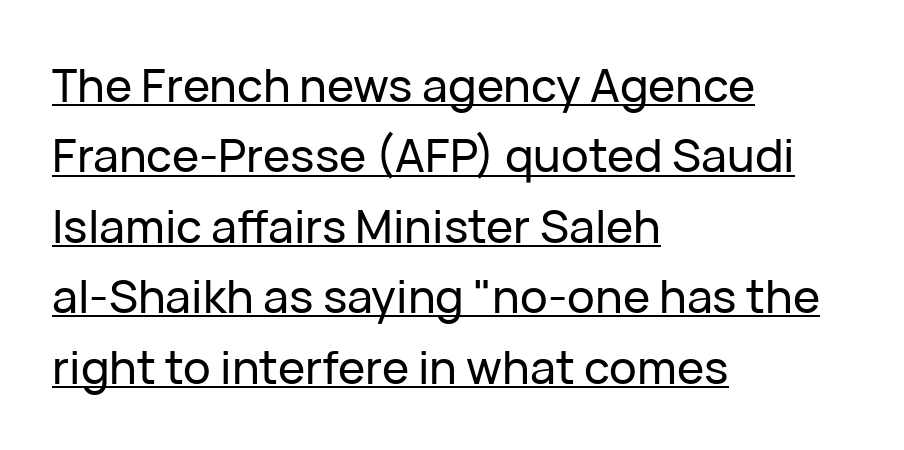
Q: Is the text italic (slanted)? A: No, it is upright.
Q: Is the typeface a serif or a sans-serif typeface? A: Sans-serif.
Q: Is the text underlined? A: Yes.
Q: How is the paragraph aligned? A: Left-aligned.
Q: Is the spacing between letters normal or unusually wide? A: Normal.
Q: Is the spacing between lines tight, normal or loose? A: Normal.
Q: Width (condensed, normal, or wide)? A: Normal.
Q: Stroke contrast? A: Low.
Q: x-height? A: Medium.
Q: Monospaced? A: No.
